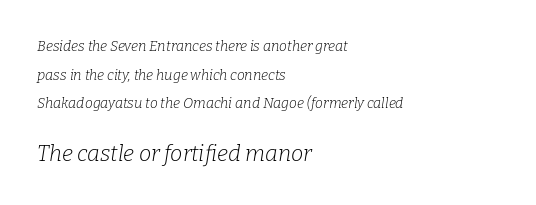
The image shows 22 px text type, italic (leaning right); set left-aligned, loose line spacing (2.04x), normal letter spacing, not underlined; the second (bottom) block is 1.57x larger.
